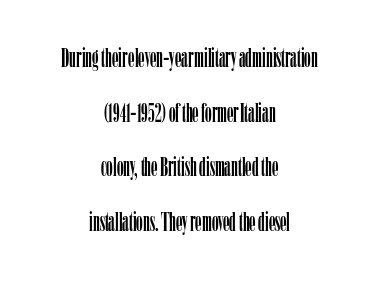
The glyphs are unaccompanied by any horizontal stroke below them. Line starts and ends both wander, symmetrically. Style check: upright. Compared with typical body copy, the letter spacing here is the same. The designer dialed line spacing up above the default.
